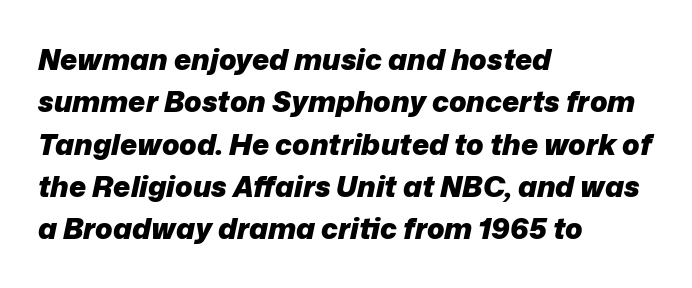
{"italic": "yes", "lean": "right", "slant_degrees": 12, "bold": "yes", "weight": "heavy", "width": "normal", "stroke_contrast": "low", "x_height": "medium", "monospaced": "no", "underline": "no", "align": "left", "line_spacing": "normal", "line_spacing_ratio": 1.46, "letter_spacing": "normal", "letter_spacing_em": 0.0, "glyph_px": 29}
